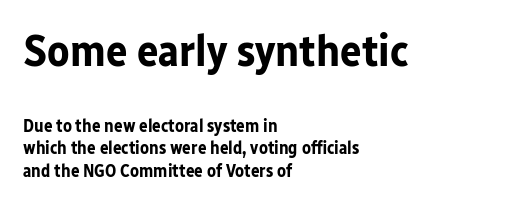
{"serif": "no", "italic": "no", "bold": "yes", "weight": "bold", "width": "normal", "stroke_contrast": "low", "x_height": "medium", "monospaced": "no", "underline": "no", "align": "left", "line_spacing_ratio": 1.23, "letter_spacing": "normal", "letter_spacing_em": 0.0, "larger_block": "first", "size_ratio": 2.5, "glyph_px": 45}
